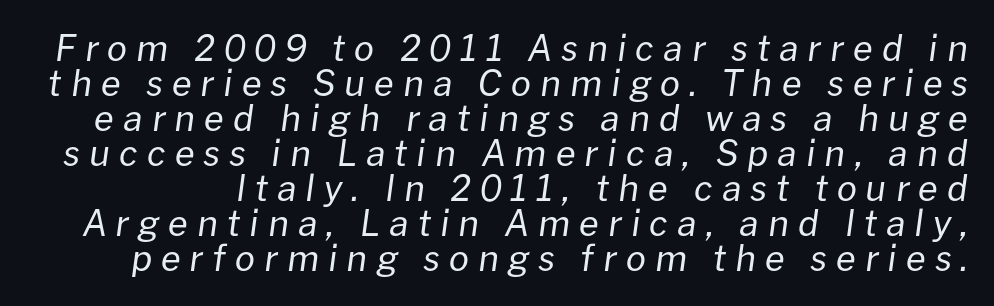
Check under the words: just untouched page. Each word looks stretched out because of the extra space between its letters. Designer's note — italics engaged. The passage shown is typed in a proportional face where columns would drift. The line-height multiplier appears low, near solid setting. A quiet, ordinary-to-light weight characterises the typeface.
